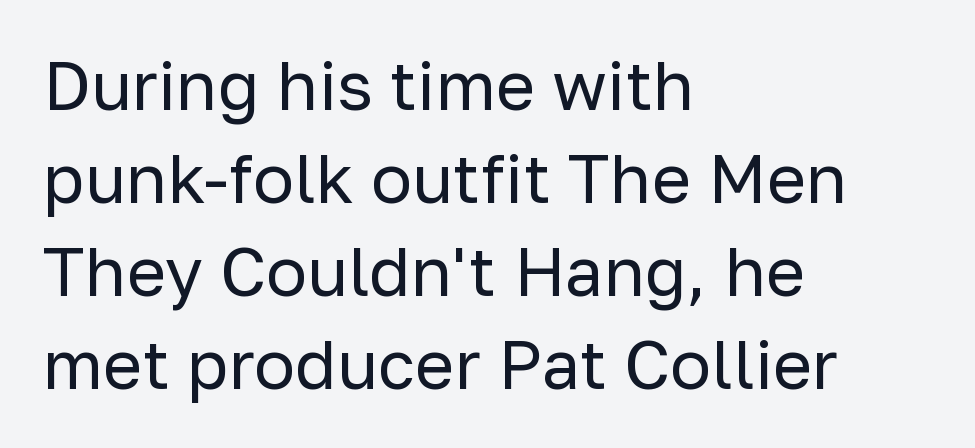
The image shows 68 px regular-weight sans-serif type, upright; set left-aligned, normal line spacing (1.37x), normal letter spacing, not underlined; low stroke contrast and a medium x-height.
